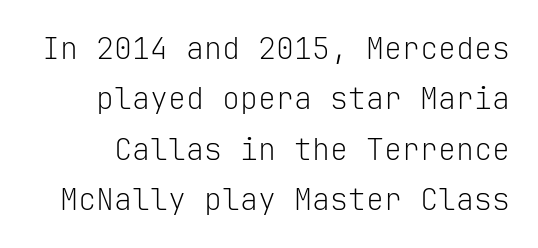
The image shows 30 px light sans-serif type, upright, monospaced; set normal line spacing (1.68x), normal letter spacing, not underlined; low stroke contrast and a medium x-height.
